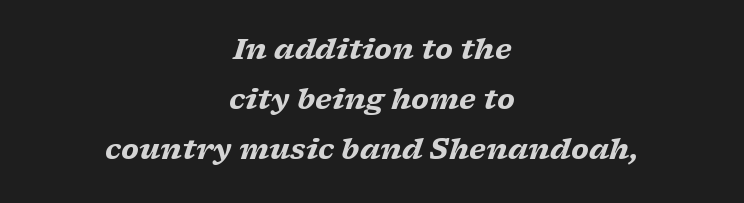
Q: Is the text bold? A: Yes.
Q: Is the text italic (slanted)? A: Yes, it leans right by about 17 degrees.
Q: Is the typeface a serif or a sans-serif typeface? A: Serif.
Q: Is the text underlined? A: No.
Q: How is the paragraph aligned? A: Centered.
Q: Is the spacing between letters normal or unusually wide? A: Normal.
Q: Width (condensed, normal, or wide)? A: Wide.
Q: Stroke contrast? A: Low.
Q: x-height? A: Medium.
Q: Monospaced? A: No.
